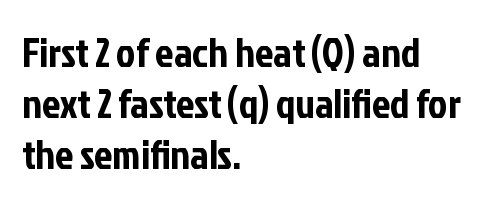
{"serif": "no", "italic": "no", "width": "condensed", "stroke_contrast": "low", "x_height": "medium", "monospaced": "no", "underline": "no", "align": "left", "line_spacing": "normal", "line_spacing_ratio": 1.25, "letter_spacing": "normal", "letter_spacing_em": 0.0, "glyph_px": 41}
